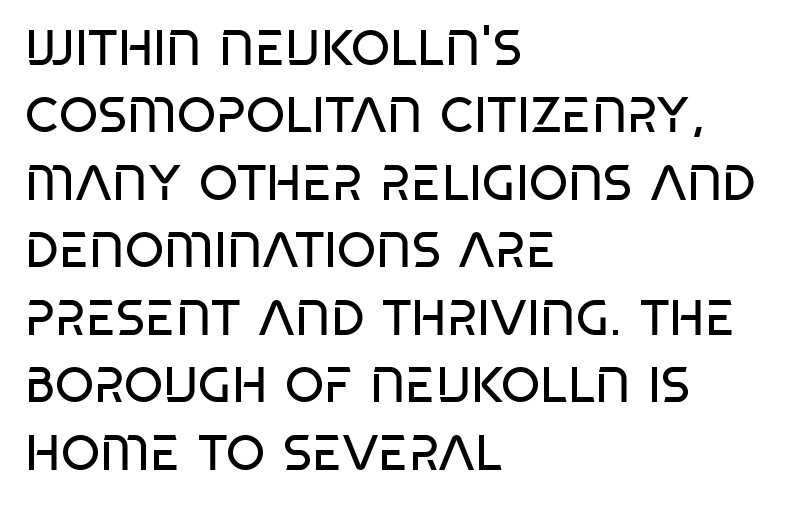
Q: Is the text bold? A: No.
Q: Is the text italic (slanted)? A: No, it is upright.
Q: Is the typeface a serif or a sans-serif typeface? A: Sans-serif.
Q: Is the text underlined? A: No.
Q: How is the paragraph aligned? A: Left-aligned.
Q: Is the spacing between letters normal or unusually wide? A: Normal.
Q: Is the spacing between lines tight, normal or loose? A: Normal.
Q: Width (condensed, normal, or wide)? A: Condensed.
Q: Stroke contrast? A: Low.
Q: x-height? A: Large.
Q: Monospaced? A: No.
